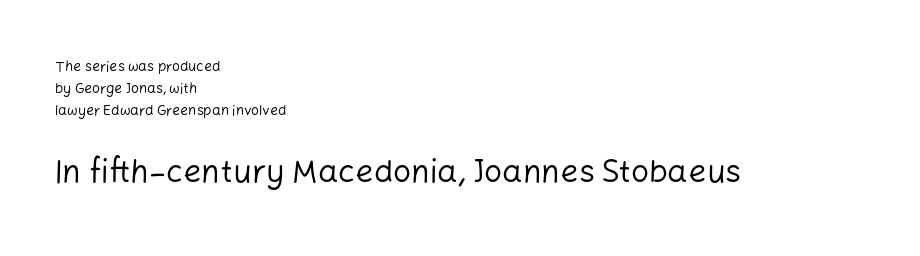
Q: Is the text bold? A: No.
Q: Is the text italic (slanted)? A: No, it is upright.
Q: Is the typeface a serif or a sans-serif typeface? A: Sans-serif.
Q: Is the text underlined? A: No.
Q: How is the paragraph aligned? A: Left-aligned.
Q: Is the spacing between letters normal or unusually wide? A: Normal.
Q: Is the spacing between lines tight, normal or loose? A: Normal.
Q: Which block of text is set in a larger size, the first (top) or the second (bottom)? A: The second (bottom) one.
Q: Width (condensed, normal, or wide)? A: Normal.
Q: Stroke contrast? A: Low.
Q: x-height? A: Medium.
Q: Monospaced? A: No.
